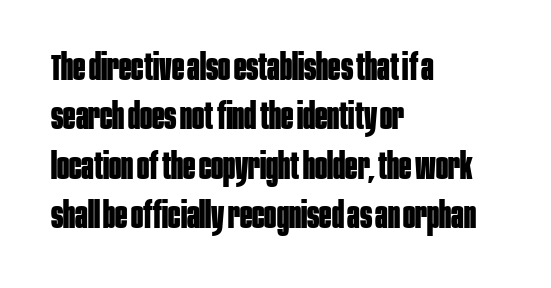
The image shows 36 px bold, condensed sans-serif type, upright; set left-aligned, normal line spacing (1.37x), normal letter spacing, not underlined; low stroke contrast and a large x-height.
